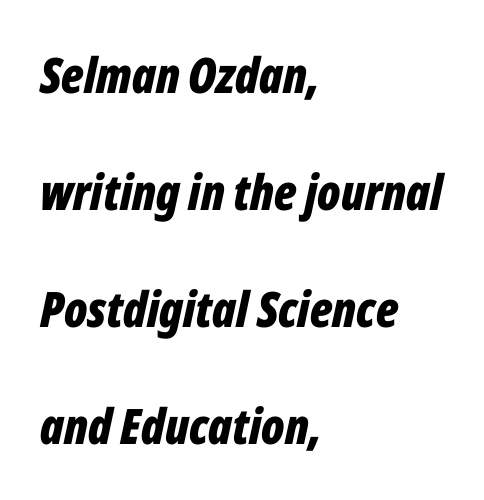
The image shows 49 px bold, condensed type, italic (leaning right); set left-aligned, loose line spacing (2.39x), normal letter spacing, not underlined; low stroke contrast and a medium x-height.
